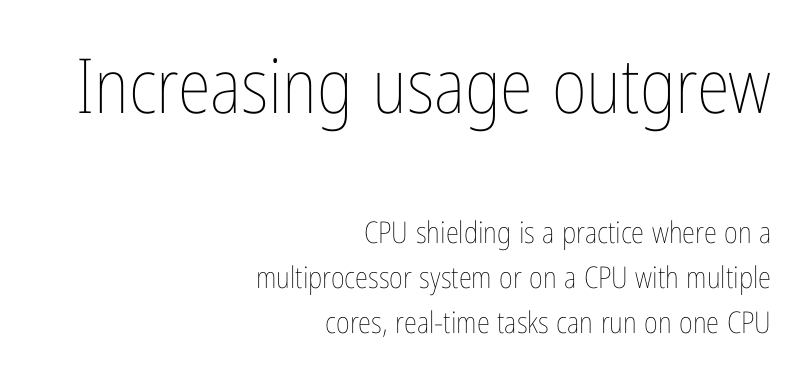
Leftover space on each line is placed entirely before the opening word. No letter is thick-stroked: the sample isn't bold. The letters advance in unequal steps, a hallmark of proportional type. Style check: upright.
